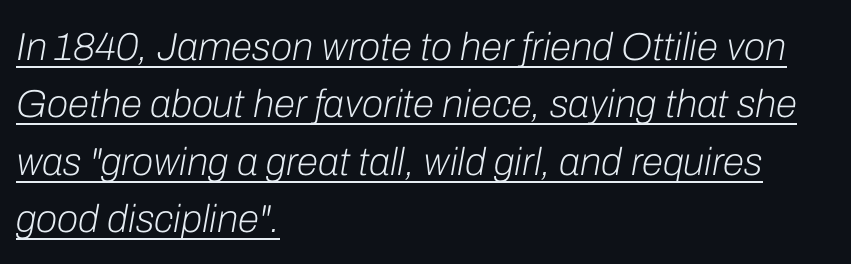
A quiet, ordinary-to-light weight characterises the typeface. The paragraph has a hard left edge and a soft right edge. The rendering uses natural spacing where letterforms have individual widths. Slant detected: the letters are inclined. In terms of letterspacing, this is plain default setting. The rows are spaced the way most documents space them.
